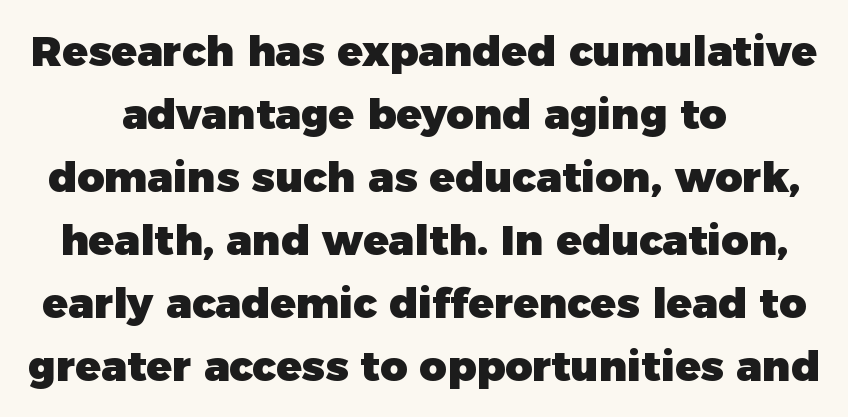
Q: Is the text bold? A: Yes.
Q: Is the text italic (slanted)? A: No, it is upright.
Q: Is the typeface a serif or a sans-serif typeface? A: Sans-serif.
Q: Is the text underlined? A: No.
Q: Is the spacing between letters normal or unusually wide? A: Normal.
Q: Is the spacing between lines tight, normal or loose? A: Normal.
Q: Width (condensed, normal, or wide)? A: Normal.
Q: Stroke contrast? A: Low.
Q: x-height? A: Medium.
Q: Monospaced? A: No.
